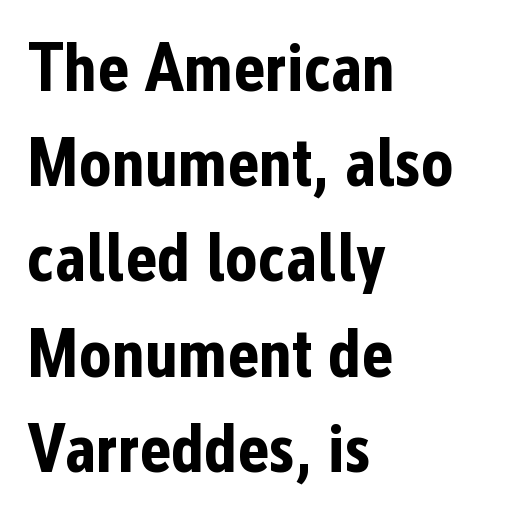
{"serif": "no", "italic": "no", "bold": "yes", "weight": "bold", "width": "condensed", "stroke_contrast": "low", "x_height": "medium", "monospaced": "no", "underline": "no", "align": "left", "line_spacing": "normal", "line_spacing_ratio": 1.4, "letter_spacing": "normal", "letter_spacing_em": 0.0, "glyph_px": 68}
